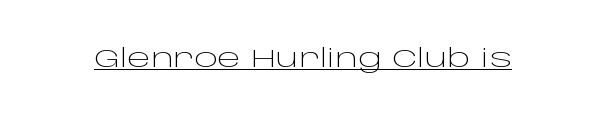
{"italic": "no", "bold": "no", "underline": "yes", "letter_spacing": "normal", "letter_spacing_em": 0.0, "glyph_px": 25}
